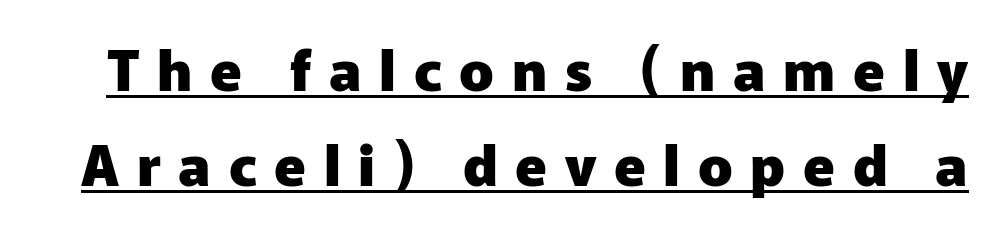
Q: Is the text bold? A: Yes.
Q: Is the text italic (slanted)? A: No, it is upright.
Q: Is the typeface a serif or a sans-serif typeface? A: Sans-serif.
Q: Is the text underlined? A: Yes.
Q: Is the spacing between letters normal or unusually wide? A: Unusually wide.
Q: Is the spacing between lines tight, normal or loose? A: Normal.
Q: Width (condensed, normal, or wide)? A: Normal.
Q: Stroke contrast? A: Low.
Q: x-height? A: Medium.
Q: Monospaced? A: No.
